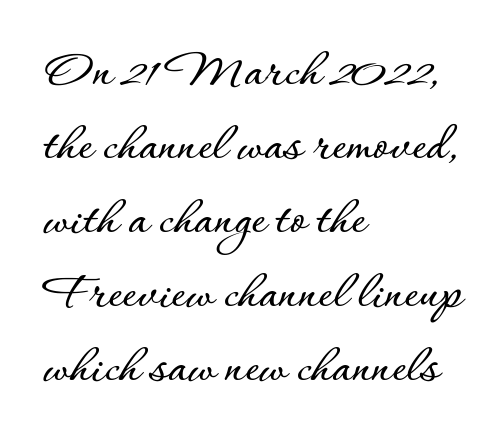
Q: Is the text italic (slanted)? A: Yes.
Q: Is the text underlined? A: No.
Q: How is the paragraph aligned? A: Left-aligned.
Q: Is the spacing between letters normal or unusually wide? A: Normal.
Q: Is the spacing between lines tight, normal or loose? A: Normal.
Q: Width (condensed, normal, or wide)? A: Normal.
Q: Stroke contrast? A: Low.
Q: x-height? A: Small.
Q: Monospaced? A: No.
